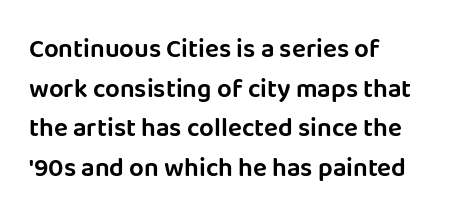
Interline gaps are of average width in this sample. The type sits square on the baseline with zero lean. Just letters on the line, the space beneath them empty. Students, note that the glyphs here touch the page at normal intervals. The rendering anchors every line to the left-hand side.
